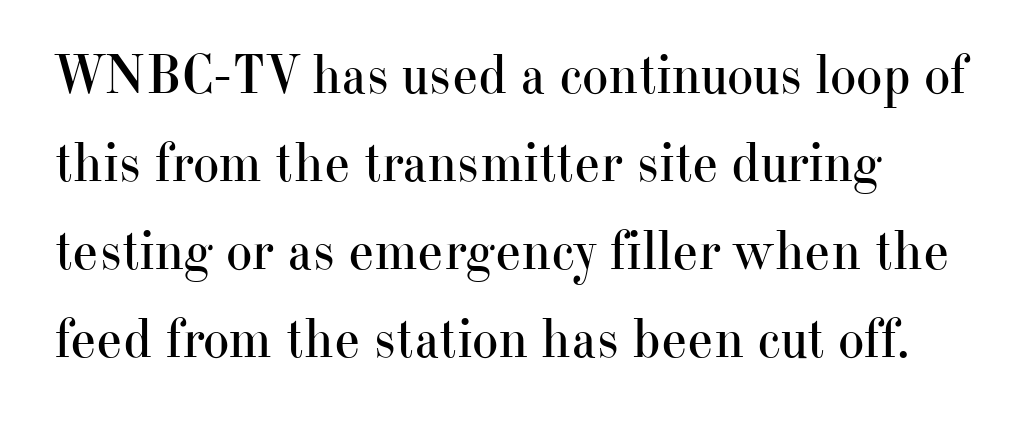
Baseline-to-baseline distance is the conventional proportion of letter height. Spacing verdict: proportional, widths tailored to each character. The letterforms sit shoulder to shoulder at normal distance. The baseline area is clear. It's the straight-up-and-down kind of type. Stems and bowls with no extra thickness — not bold.
